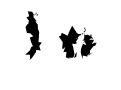
The letters stand straight up with perfectly vertical stems. The gaps between neighbouring characters are conspicuously large. Plain, unruled lines of type. The face used here has the dense, thick strokes of a bold.
